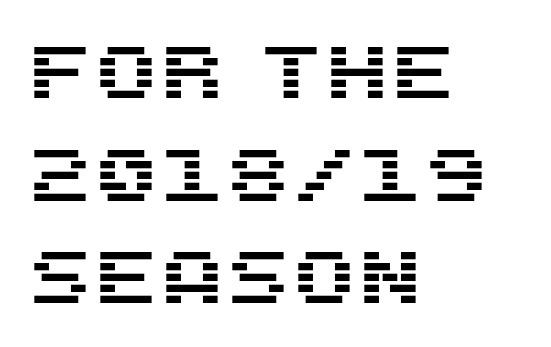
The image shows 75 px sans-serif type, upright; set left-aligned, normal line spacing (1.37x), normal letter spacing, not underlined; medium stroke contrast and a large x-height.
